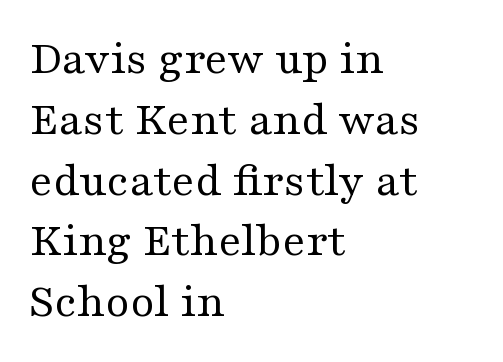
The image shows 49 px regular-weight, wide serif type, upright; set left-aligned, line spacing 1.24x, normal letter spacing, not underlined; medium stroke contrast and a medium x-height.
